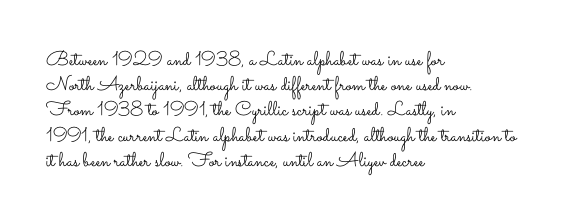
How would I describe the line gaps? Plain and ordinary. Stem width sits at or under what a default text font uses. Underlining? Definitely not there. How are the letters spaced? Ordinarily, with no added tracking. Alignment: flush left.
